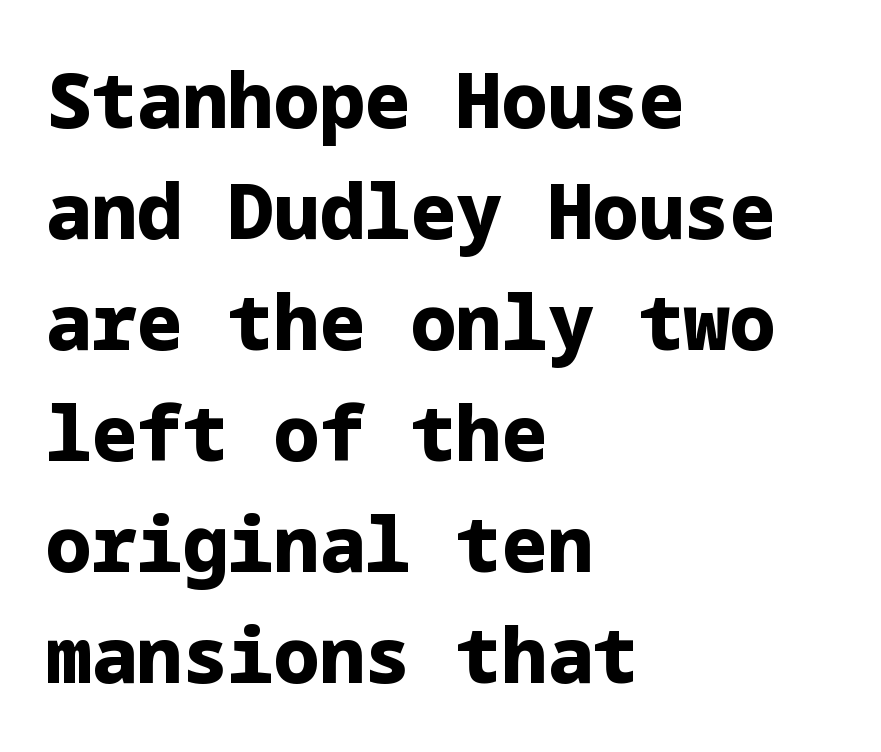
Q: Is the text bold? A: Yes.
Q: Is the text italic (slanted)? A: No, it is upright.
Q: Is the typeface a serif or a sans-serif typeface? A: Sans-serif.
Q: Is the text underlined? A: No.
Q: How is the paragraph aligned? A: Left-aligned.
Q: Is the spacing between letters normal or unusually wide? A: Normal.
Q: Is the spacing between lines tight, normal or loose? A: Normal.
Q: Width (condensed, normal, or wide)? A: Normal.
Q: Stroke contrast? A: Low.
Q: x-height? A: Medium.
